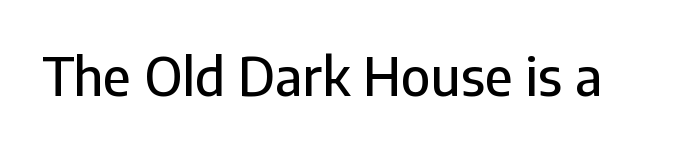
The image shows 52 px sans-serif type, upright; set normal letter spacing, not underlined; low stroke contrast and a medium x-height.
